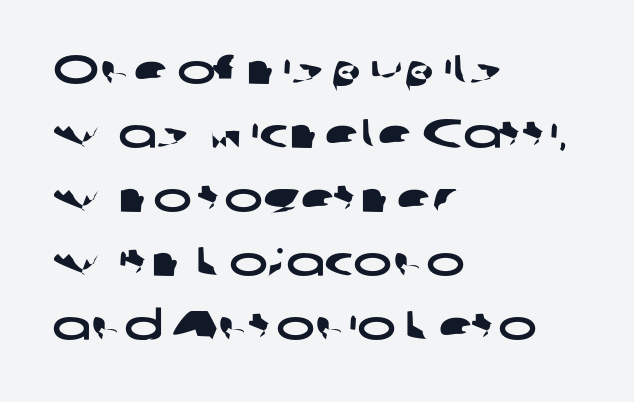
These lines are rendered in a variable-pitch font. Vertical spacing — default. Look at the bottom of the vertical strokes: they stop flat, with no serifs. Honestly, there is no underline to notice here at all.
